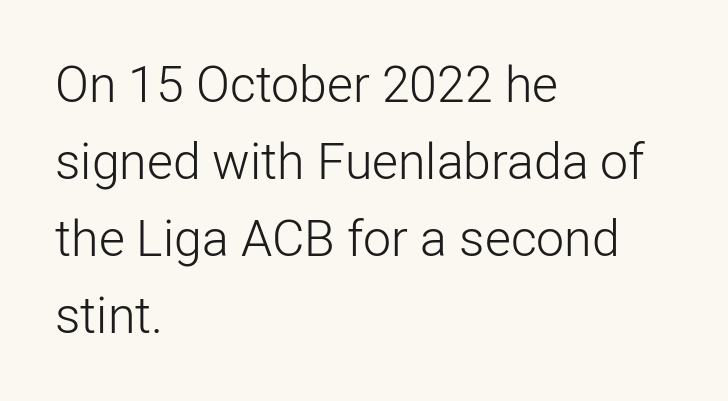
{"serif": "no", "italic": "no", "bold": "no", "weight": "light", "width": "normal", "stroke_contrast": "low", "x_height": "medium", "monospaced": "no", "underline": "no", "align": "left", "line_spacing": "normal", "line_spacing_ratio": 1.54, "letter_spacing": "normal", "letter_spacing_em": 0.0, "glyph_px": 50}
